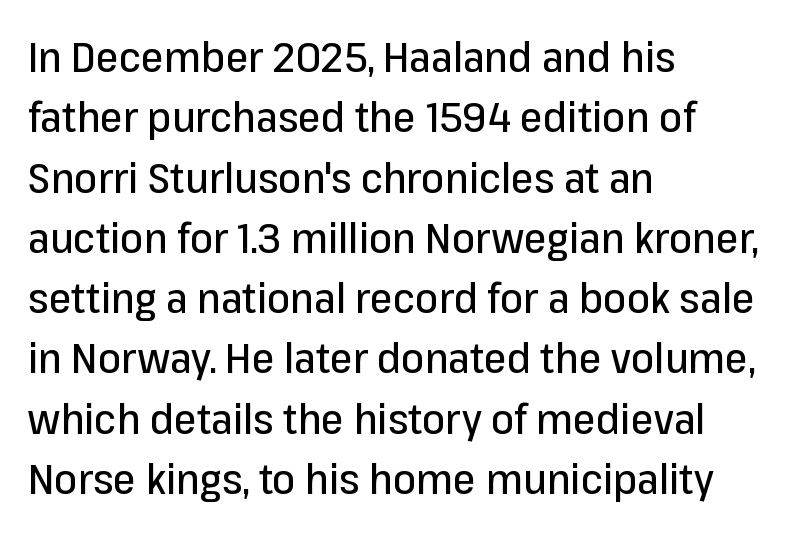
{"serif": "no", "italic": "no", "width": "normal", "stroke_contrast": "low", "x_height": "medium", "monospaced": "no", "underline": "no", "align": "left", "line_spacing": "normal", "line_spacing_ratio": 1.47, "letter_spacing": "normal", "letter_spacing_em": 0.0, "glyph_px": 41}
